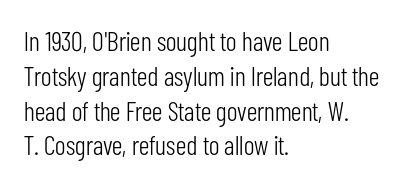
{"italic": "no", "bold": "no", "underline": "no", "align": "left", "line_spacing": "normal", "line_spacing_ratio": 1.29, "letter_spacing": "normal", "letter_spacing_em": 0.0, "glyph_px": 27}
